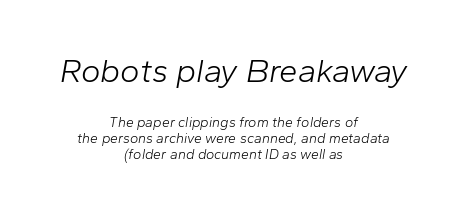
Q: Is the text bold? A: No.
Q: Is the text italic (slanted)? A: Yes, it leans right by about 10 degrees.
Q: Is the text underlined? A: No.
Q: How is the paragraph aligned? A: Centered.
Q: Is the spacing between letters normal or unusually wide? A: Normal.
Q: Is the spacing between lines tight, normal or loose? A: Tight.
Q: Which block of text is set in a larger size, the first (top) or the second (bottom)? A: The first (top) one.
Q: Width (condensed, normal, or wide)? A: Normal.
Q: Stroke contrast? A: Low.
Q: x-height? A: Medium.
Q: Monospaced? A: No.
